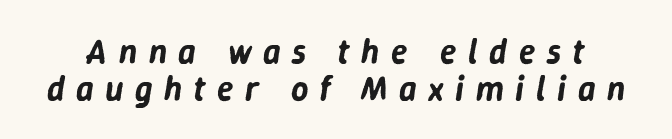
{"italic": "yes", "lean": "right", "slant_degrees": 9, "width": "normal", "stroke_contrast": "low", "x_height": "medium", "monospaced": "no", "underline": "no", "line_spacing": "tight", "line_spacing_ratio": 1.08, "letter_spacing": "wide", "letter_spacing_em": 0.34, "glyph_px": 34}
